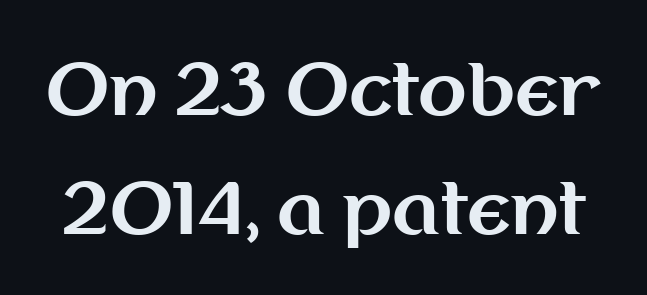
{"serif": "no", "italic": "no", "bold": "yes", "weight": "bold", "width": "normal", "stroke_contrast": "medium", "x_height": "medium", "monospaced": "no", "underline": "no", "line_spacing": "normal", "line_spacing_ratio": 1.67, "letter_spacing": "normal", "letter_spacing_em": 0.0, "glyph_px": 71}
